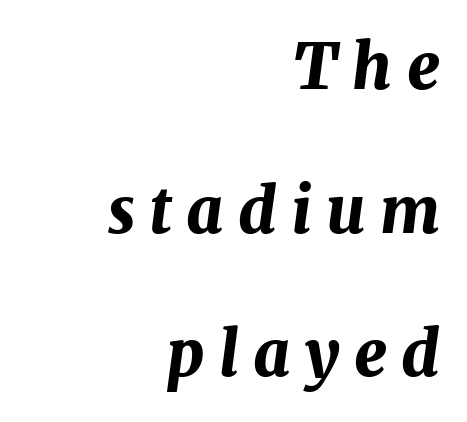
Q: Is the text bold? A: Yes.
Q: Is the text italic (slanted)? A: Yes, it leans right by about 7 degrees.
Q: Is the text underlined? A: No.
Q: How is the paragraph aligned? A: Right-aligned.
Q: Is the spacing between letters normal or unusually wide? A: Unusually wide.
Q: Is the spacing between lines tight, normal or loose? A: Loose.
Q: Width (condensed, normal, or wide)? A: Normal.
Q: Stroke contrast? A: Medium.
Q: x-height? A: Medium.
Q: Monospaced? A: No.
